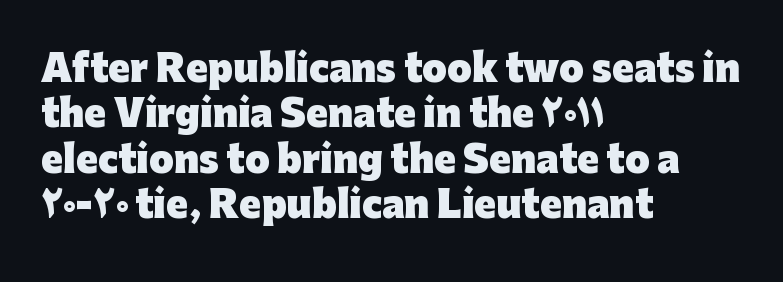
{"serif": "no", "italic": "no", "bold": "yes", "weight": "heavy", "width": "normal", "stroke_contrast": "low", "x_height": "medium", "monospaced": "no", "underline": "no", "align": "left", "line_spacing": "normal", "line_spacing_ratio": 1.26, "letter_spacing": "normal", "letter_spacing_em": 0.0, "glyph_px": 36}
